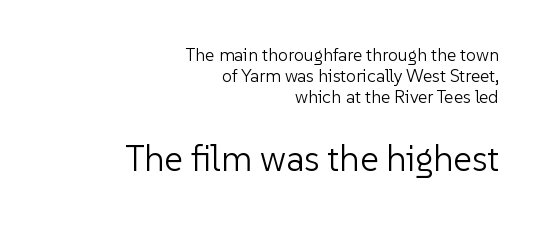
Ascenders rise straight up at ninety degrees. Alignment: flush right. Caption: standard tracking, unaltered. Check where the strokes stop: nothing finishes them off — pure sans. Vertical stems look standard width or narrower in stroke. Proportional: the letters do not fall into vertical columns.
